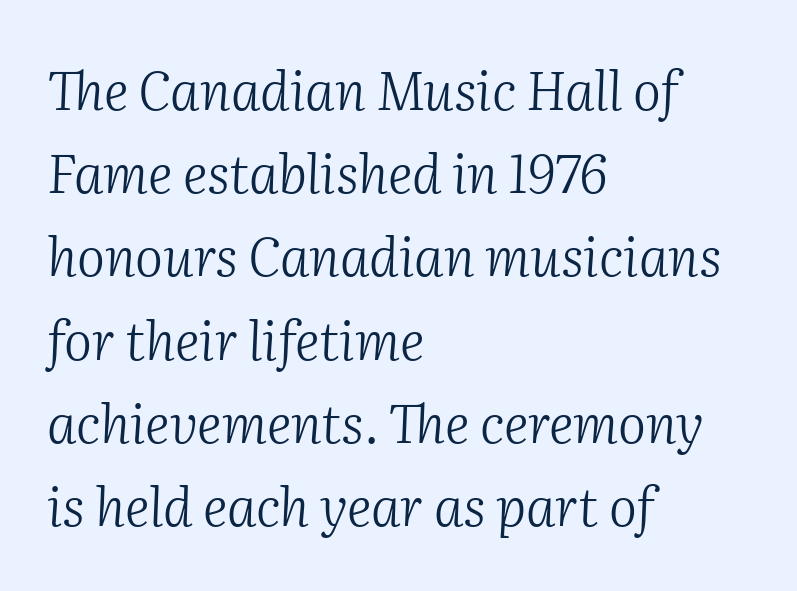
Q: Is the text bold? A: No.
Q: Is the text italic (slanted)? A: Yes, it leans right by about 2 degrees.
Q: Is the typeface a serif or a sans-serif typeface? A: Serif.
Q: Is the text underlined? A: No.
Q: How is the paragraph aligned? A: Left-aligned.
Q: Is the spacing between letters normal or unusually wide? A: Normal.
Q: Is the spacing between lines tight, normal or loose? A: Normal.
Q: Width (condensed, normal, or wide)? A: Normal.
Q: Stroke contrast? A: Medium.
Q: x-height? A: Medium.
Q: Monospaced? A: No.
